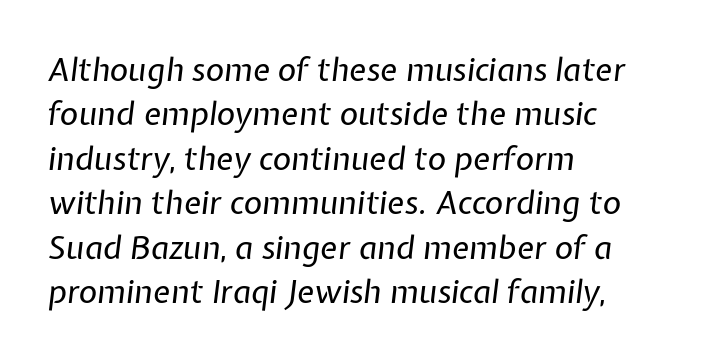
Q: Is the text bold? A: No.
Q: Is the text italic (slanted)? A: Yes, it leans right by about 7 degrees.
Q: Is the text underlined? A: No.
Q: How is the paragraph aligned? A: Left-aligned.
Q: Is the spacing between letters normal or unusually wide? A: Normal.
Q: Is the spacing between lines tight, normal or loose? A: Normal.
Q: Width (condensed, normal, or wide)? A: Normal.
Q: Stroke contrast? A: Low.
Q: x-height? A: Medium.
Q: Monospaced? A: No.
